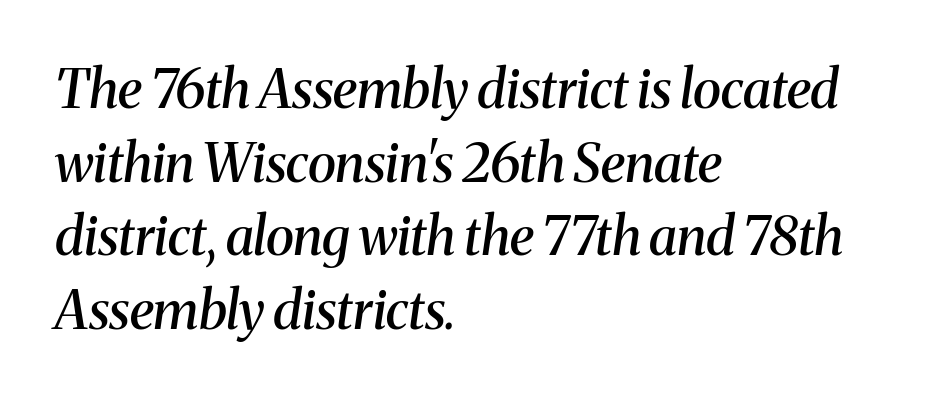
Q: Is the text bold? A: Semi-bold.
Q: Is the text italic (slanted)? A: Yes, it leans right by about 8 degrees.
Q: Is the typeface a serif or a sans-serif typeface? A: Serif.
Q: Is the text underlined? A: No.
Q: How is the paragraph aligned? A: Left-aligned.
Q: Is the spacing between letters normal or unusually wide? A: Normal.
Q: Is the spacing between lines tight, normal or loose? A: Normal.
Q: Width (condensed, normal, or wide)? A: Normal.
Q: Stroke contrast? A: Medium.
Q: x-height? A: Medium.
Q: Monospaced? A: No.
